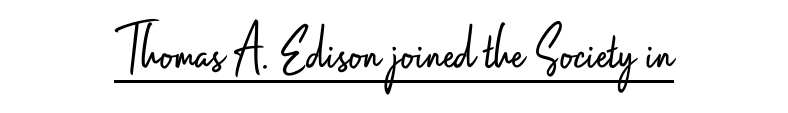
Q: Is the text bold? A: No.
Q: Is the text italic (slanted)? A: Yes.
Q: Is the typeface a serif or a sans-serif typeface? A: Sans-serif.
Q: Is the text underlined? A: Yes.
Q: Is the spacing between letters normal or unusually wide? A: Normal.
Q: Width (condensed, normal, or wide)? A: Condensed.
Q: Stroke contrast? A: Low.
Q: x-height? A: Small.
Q: Monospaced? A: No.
